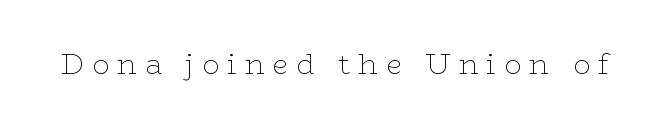
{"serif": "yes", "italic": "no", "bold": "no", "weight": "thin", "width": "wide", "stroke_contrast": "low", "x_height": "medium", "monospaced": "no", "underline": "no", "letter_spacing": "wide", "letter_spacing_em": 0.29, "glyph_px": 28}
